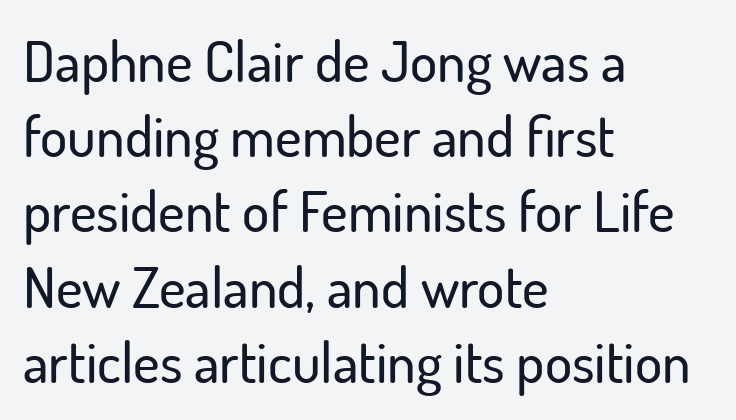
The image shows 57 px sans-serif type, upright; set left-aligned, normal line spacing (1.32x), normal letter spacing, not underlined; low stroke contrast and a small x-height.
